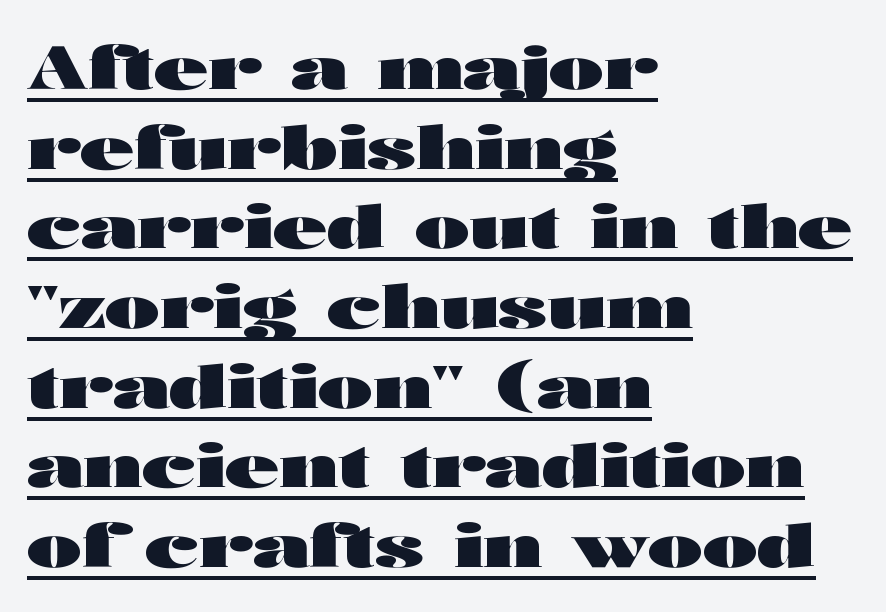
{"italic": "no", "bold": "yes", "weight": "heavy", "width": "wide", "stroke_contrast": "high", "x_height": "medium", "monospaced": "no", "underline": "yes", "align": "left", "line_spacing": "normal", "line_spacing_ratio": 1.35, "letter_spacing": "normal", "letter_spacing_em": 0.0, "glyph_px": 59}
